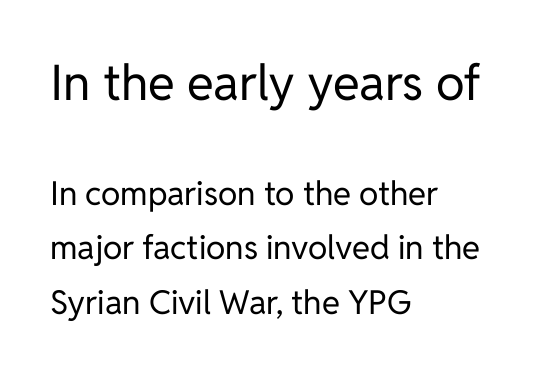
Q: Is the text bold? A: No.
Q: Is the text italic (slanted)? A: No, it is upright.
Q: Is the typeface a serif or a sans-serif typeface? A: Sans-serif.
Q: Is the text underlined? A: No.
Q: How is the paragraph aligned? A: Left-aligned.
Q: Is the spacing between letters normal or unusually wide? A: Normal.
Q: Is the spacing between lines tight, normal or loose? A: Normal.
Q: Which block of text is set in a larger size, the first (top) or the second (bottom)? A: The first (top) one.
Q: Width (condensed, normal, or wide)? A: Normal.
Q: Stroke contrast? A: Low.
Q: x-height? A: Medium.
Q: Monospaced? A: No.
